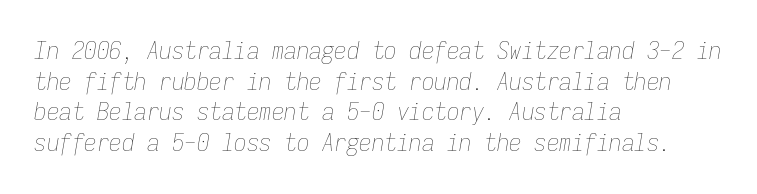
{"italic": "yes", "lean": "right", "slant_degrees": 9, "bold": "no", "underline": "no", "align": "left", "line_spacing_ratio": 1.23, "letter_spacing": "normal", "letter_spacing_em": 0.0, "glyph_px": 25}
